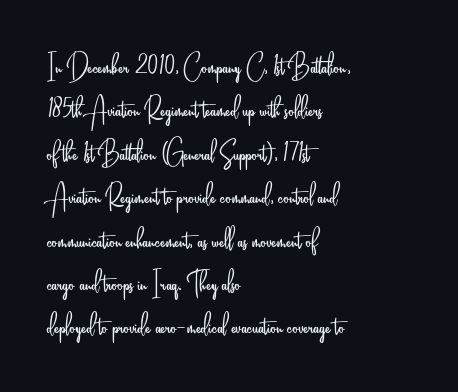
The image shows 35 px light, condensed sans-serif type; set left-aligned, line spacing 1.24x, normal letter spacing, not underlined; low stroke contrast and a small x-height.
